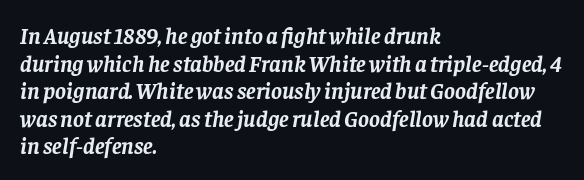
Q: Is the text bold? A: Yes.
Q: Is the text italic (slanted)? A: Yes, it leans right by about 8 degrees.
Q: Is the text underlined? A: No.
Q: How is the paragraph aligned? A: Left-aligned.
Q: Is the spacing between letters normal or unusually wide? A: Normal.
